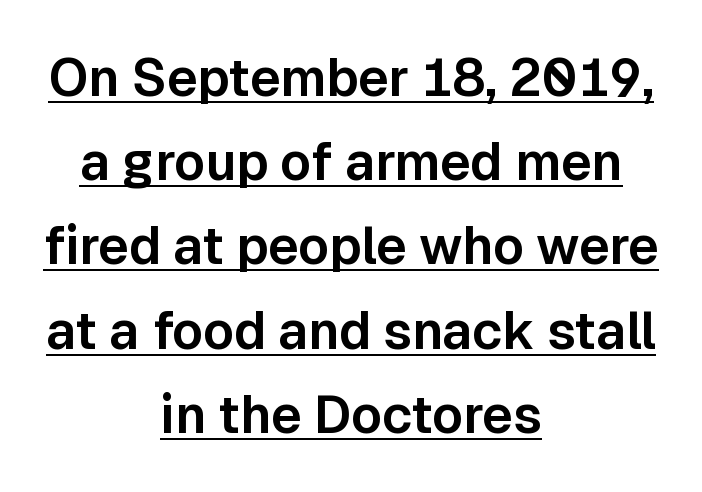
The image shows 52 px sans-serif type, upright; set centered, normal line spacing (1.62x), normal letter spacing, underlined; low stroke contrast and a medium x-height.
